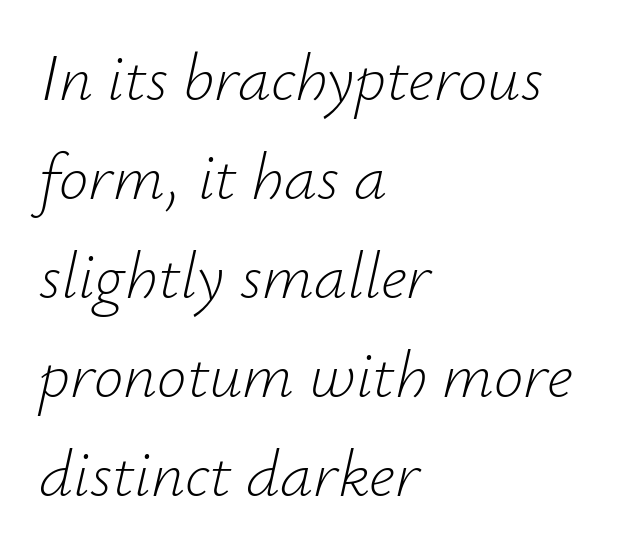
The image shows 66 px light type, italic (leaning right); set left-aligned, normal line spacing (1.5x), normal letter spacing, not underlined; low stroke contrast and a small x-height.
